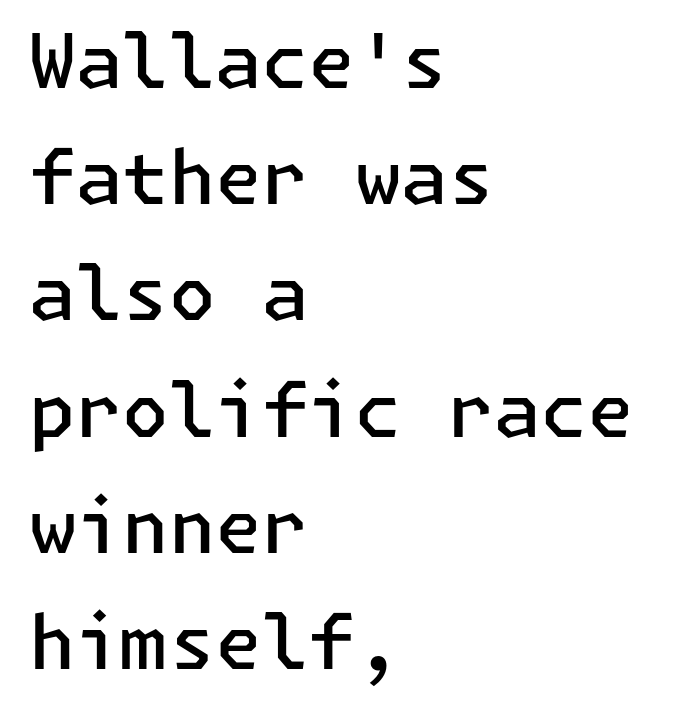
{"serif": "no", "italic": "no", "bold": "semi", "weight": "semibold", "width": "normal", "stroke_contrast": "low", "x_height": "medium", "underline": "no", "align": "left", "line_spacing": "normal", "line_spacing_ratio": 1.55, "letter_spacing": "normal", "letter_spacing_em": 0.0, "glyph_px": 75}
